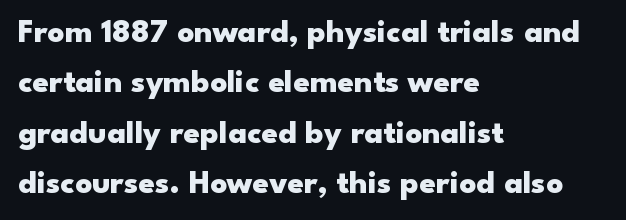
The image shows 33 px heavy, wide sans-serif type, upright; set left-aligned, normal line spacing (1.53x), normal letter spacing, not underlined; low stroke contrast and a small x-height.
